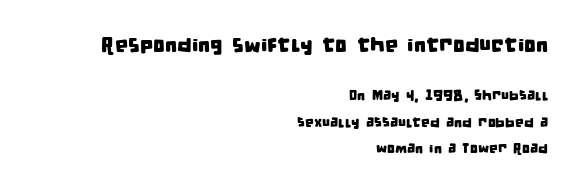
Rows of type keep a wide berth in the vertical direction. Decoration check: the copy has no underline. Which margin do the lines hug? The right one — the left edge is uneven. A typesetter would call this zero additional tracking. The initial chunk of copy outweighs the following chunk in type size.
